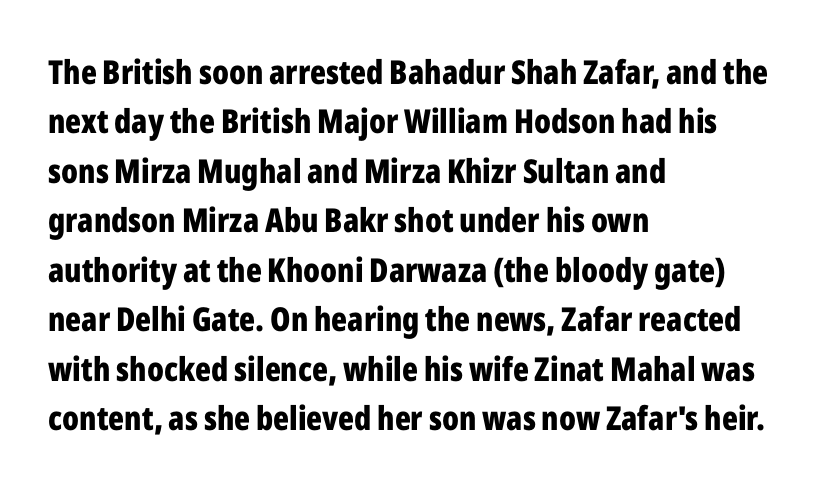
Q: Is the text bold? A: Yes.
Q: Is the text italic (slanted)? A: No, it is upright.
Q: Is the typeface a serif or a sans-serif typeface? A: Sans-serif.
Q: Is the text underlined? A: No.
Q: How is the paragraph aligned? A: Left-aligned.
Q: Is the spacing between letters normal or unusually wide? A: Normal.
Q: Is the spacing between lines tight, normal or loose? A: Normal.
Q: Width (condensed, normal, or wide)? A: Condensed.
Q: Stroke contrast? A: Low.
Q: x-height? A: Medium.
Q: Monospaced? A: No.
